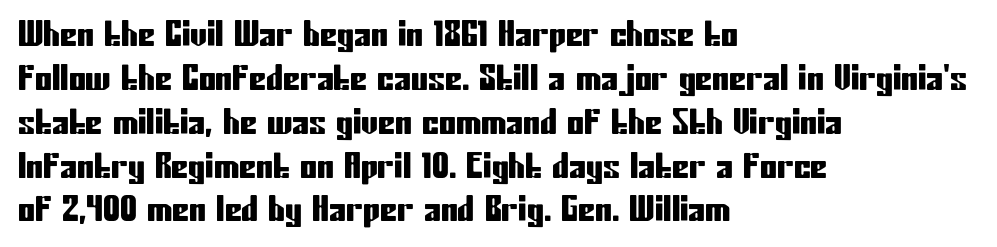
Q: Is the text italic (slanted)? A: No, it is upright.
Q: Is the typeface a serif or a sans-serif typeface? A: Sans-serif.
Q: Is the text underlined? A: No.
Q: How is the paragraph aligned? A: Left-aligned.
Q: Is the spacing between letters normal or unusually wide? A: Normal.
Q: Is the spacing between lines tight, normal or loose? A: Normal.
Q: Width (condensed, normal, or wide)? A: Condensed.
Q: Stroke contrast? A: Low.
Q: x-height? A: Medium.
Q: Monospaced? A: No.
